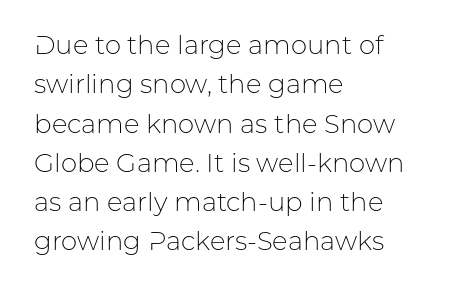
{"italic": "no", "bold": "no", "underline": "no", "align": "left", "line_spacing": "normal", "line_spacing_ratio": 1.51, "letter_spacing": "normal", "letter_spacing_em": 0.0, "glyph_px": 26}
